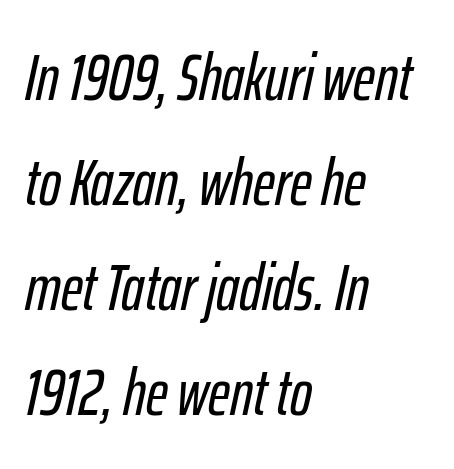
The passage is arranged the way most books set body copy — flush left. Here the designer chose a conventional face with non-uniform glyph widths. Quick note: interline space is typical. Does the lettering tilt? It does — this is italic.
